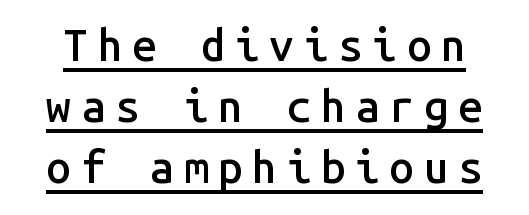
The image shows 44 px semibold sans-serif type, upright, monospaced; set normal line spacing (1.39x), unusually wide letter spacing (+0.22 em), underlined; low stroke contrast and a medium x-height.
